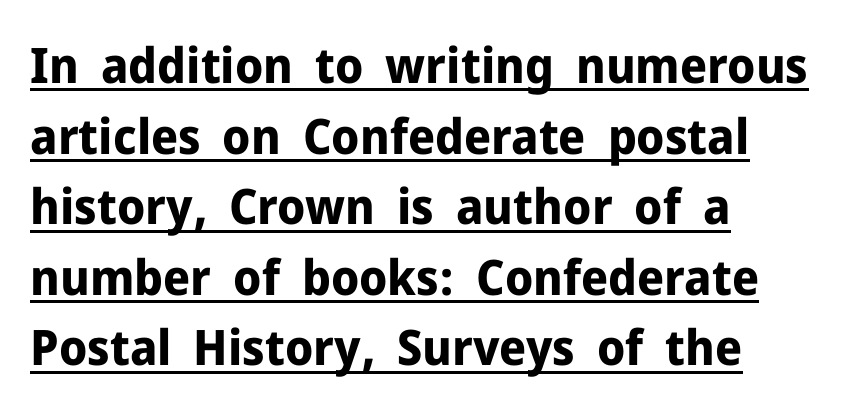
The image shows 49 px bold sans-serif type, upright; set left-aligned, normal line spacing (1.44x), normal letter spacing, underlined; low stroke contrast and a medium x-height.
